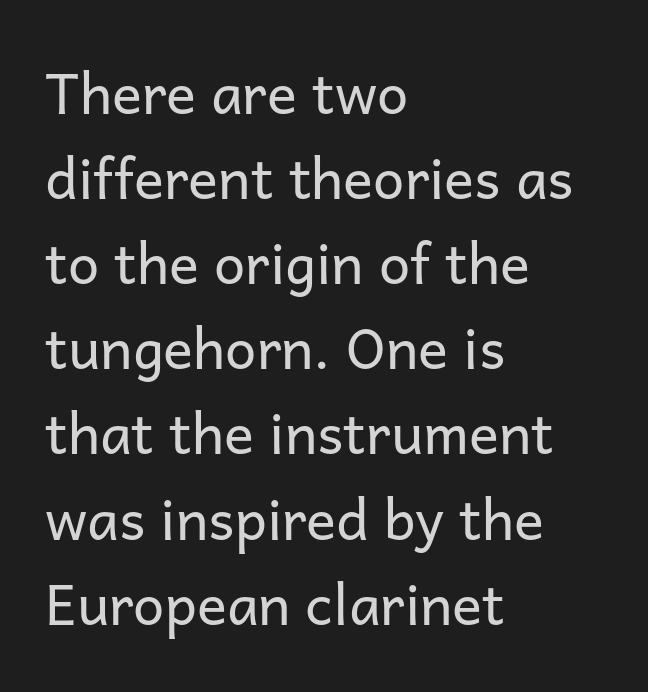
{"serif": "no", "italic": "no", "bold": "no", "weight": "regular", "width": "normal", "stroke_contrast": "low", "x_height": "medium", "monospaced": "no", "underline": "no", "align": "left", "line_spacing": "normal", "line_spacing_ratio": 1.52, "letter_spacing": "normal", "letter_spacing_em": 0.0, "glyph_px": 56}
